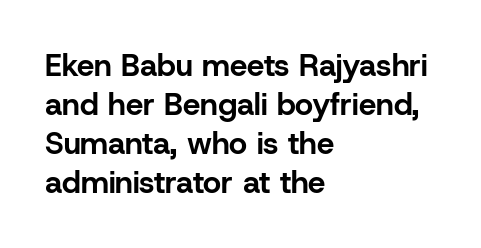
Quick note: interline space is typical. No feet cap the strokes, marking this as sans-serif type. The zone under the glyphs is completely vacant. I'd describe the lettering as bold — thick and assertive. Do the characters align in a grid? No, the font is proportional.
